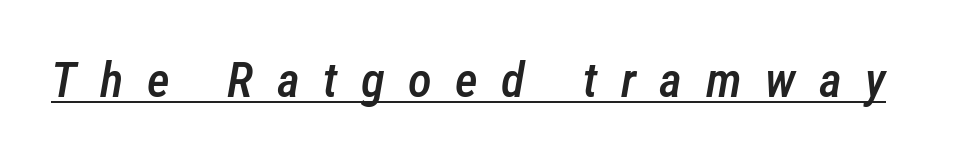
Q: Is the text bold? A: Semi-bold.
Q: Is the text italic (slanted)? A: Yes, it leans right by about 12 degrees.
Q: Is the text underlined? A: Yes.
Q: Is the spacing between letters normal or unusually wide? A: Unusually wide.
Q: Width (condensed, normal, or wide)? A: Condensed.
Q: Stroke contrast? A: Low.
Q: x-height? A: Medium.
Q: Monospaced? A: No.
